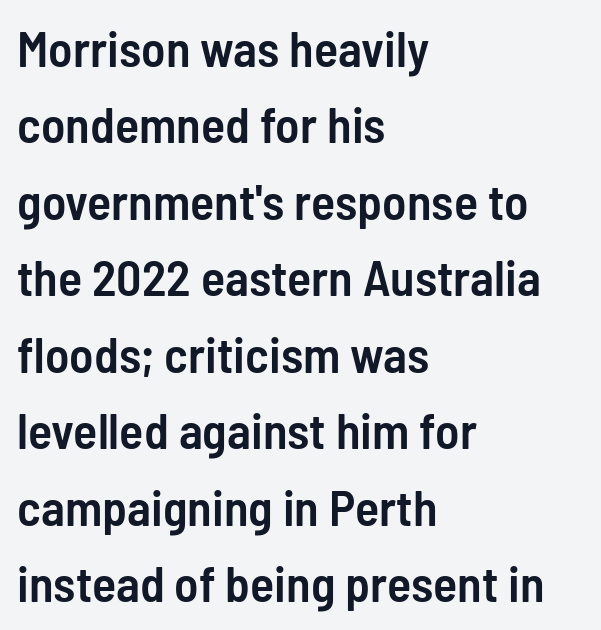
Q: Is the text bold? A: Semi-bold.
Q: Is the text italic (slanted)? A: No, it is upright.
Q: Is the typeface a serif or a sans-serif typeface? A: Sans-serif.
Q: Is the text underlined? A: No.
Q: How is the paragraph aligned? A: Left-aligned.
Q: Is the spacing between letters normal or unusually wide? A: Normal.
Q: Is the spacing between lines tight, normal or loose? A: Normal.
Q: Width (condensed, normal, or wide)? A: Condensed.
Q: Stroke contrast? A: Low.
Q: x-height? A: Medium.
Q: Monospaced? A: No.
